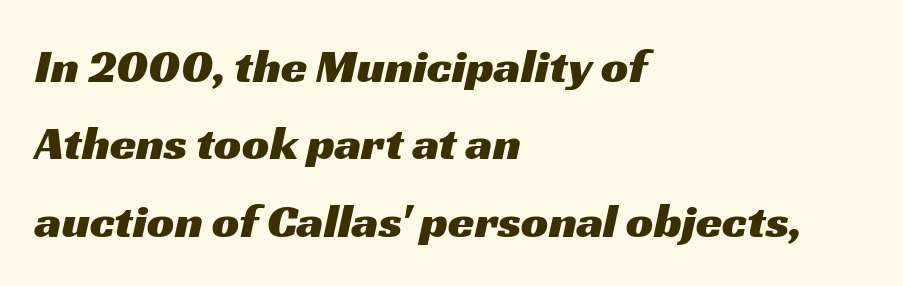
Is the block centered? No — it sits flush against the left margin. Varying glyph widths throughout — classic text-font behaviour. The space directly below the letters is spotless. Look at the bottom of the vertical strokes: they stop flat, with no serifs.
